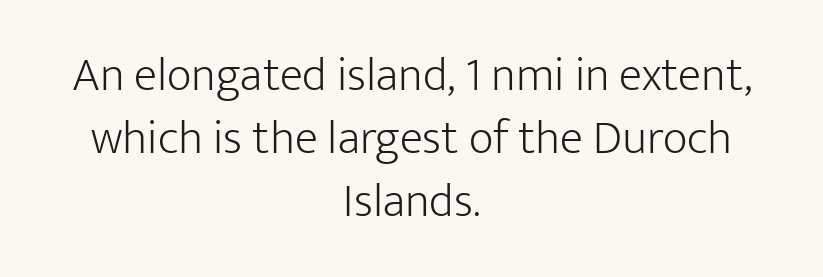
Q: Is the text bold? A: No.
Q: Is the text italic (slanted)? A: No, it is upright.
Q: Is the typeface a serif or a sans-serif typeface? A: Sans-serif.
Q: Is the text underlined? A: No.
Q: How is the paragraph aligned? A: Centered.
Q: Is the spacing between letters normal or unusually wide? A: Normal.
Q: Is the spacing between lines tight, normal or loose? A: Normal.
Q: Width (condensed, normal, or wide)? A: Normal.
Q: Stroke contrast? A: Low.
Q: x-height? A: Medium.
Q: Monospaced? A: No.
